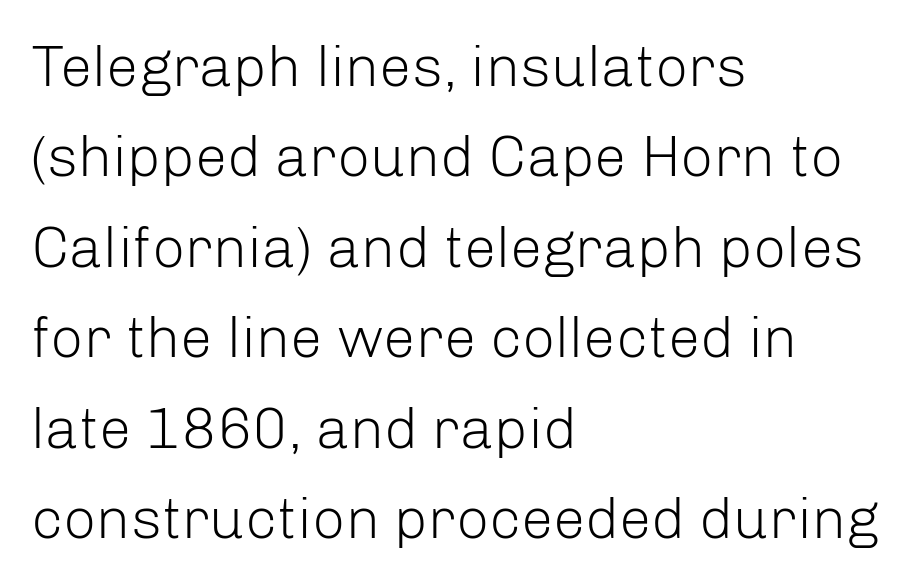
Q: Is the text bold? A: No.
Q: Is the text italic (slanted)? A: No, it is upright.
Q: Is the typeface a serif or a sans-serif typeface? A: Sans-serif.
Q: Is the text underlined? A: No.
Q: How is the paragraph aligned? A: Left-aligned.
Q: Is the spacing between letters normal or unusually wide? A: Normal.
Q: Is the spacing between lines tight, normal or loose? A: Normal.
Q: Width (condensed, normal, or wide)? A: Normal.
Q: Stroke contrast? A: Low.
Q: x-height? A: Medium.
Q: Monospaced? A: No.
